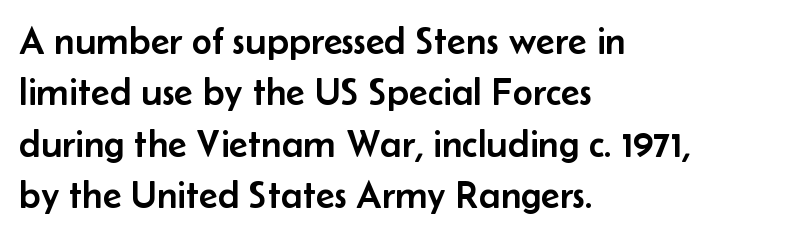
The image shows 39 px sans-serif type, upright; set left-aligned, normal line spacing (1.32x), normal letter spacing, not underlined; low stroke contrast and a small x-height.
